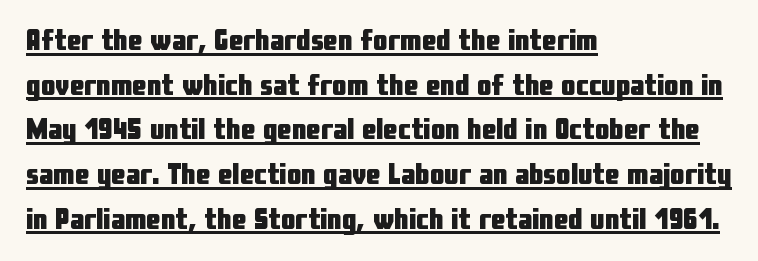
The image shows 29 px heavy, condensed sans-serif type, upright; set left-aligned, normal line spacing (1.54x), normal letter spacing, underlined; low stroke contrast and a medium x-height.
